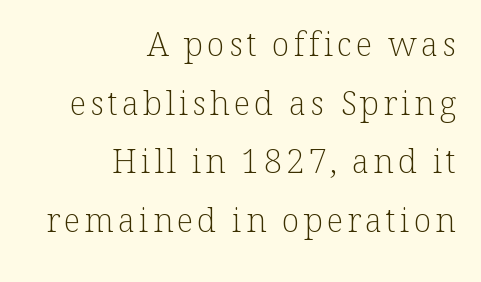
{"serif": "yes", "italic": "no", "bold": "no", "weight": "light", "width": "normal", "stroke_contrast": "low", "x_height": "medium", "monospaced": "no", "underline": "no", "align": "right", "line_spacing_ratio": 1.78, "glyph_px": 33}
